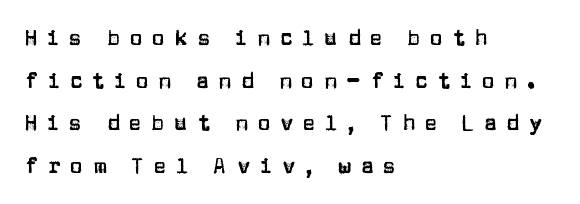
The zone under the glyphs is completely vacant. The vertical gap from one line to the next is large. You can tell it's not italic because the verticals are truly vertical. The letterforms stand isolated, each surrounded by extra space. Left-aligned paragraph, ragged on the right.
